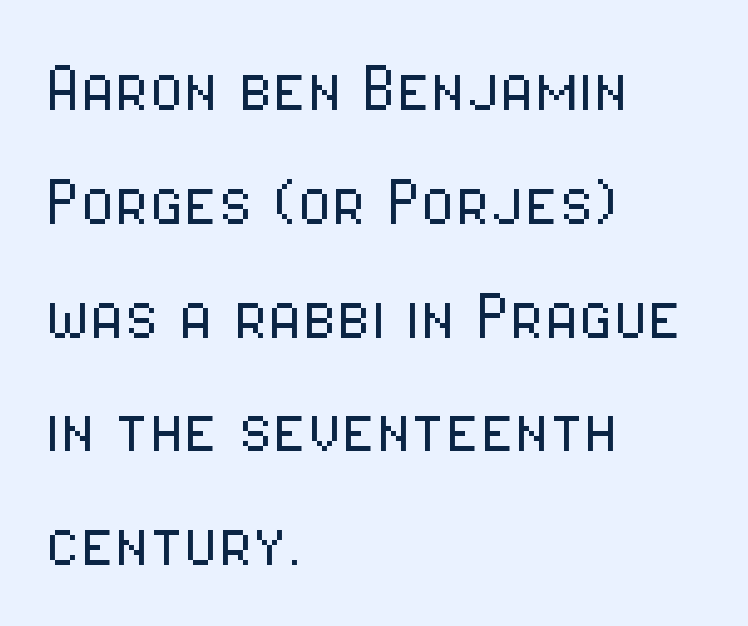
Heaviness? Minimal to ordinary, like unemphasized prose. You could not count columns in this text — the font is proportionally spaced. The rendering anchors every line to the left-hand side. This rendering employs a face without finishing strokes, i.e., a sans-serif. The area under the type is left untouched. Upright lettering throughout.
